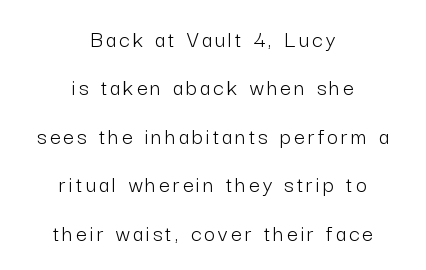
The image shows 24 px text type, upright; set centered, loose line spacing (2.02x), not underlined.
